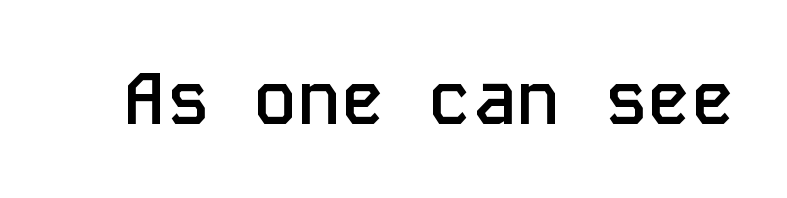
The image shows 73 px semibold sans-serif type, upright, monospaced; set normal letter spacing, not underlined; low stroke contrast and a medium x-height.
